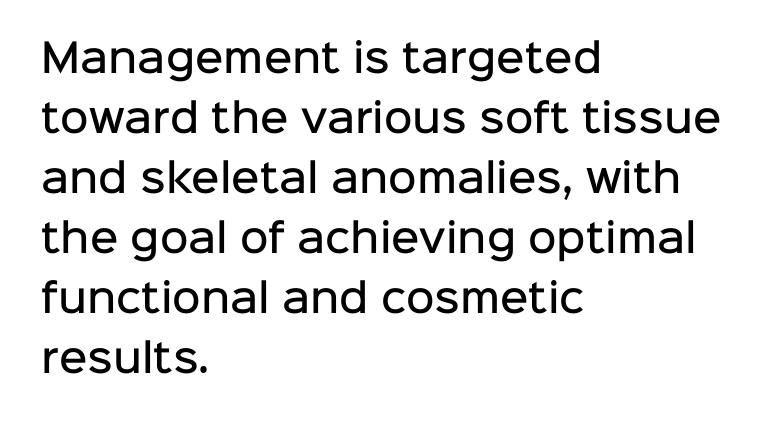
Q: Is the text bold? A: Semi-bold.
Q: Is the text italic (slanted)? A: No, it is upright.
Q: Is the typeface a serif or a sans-serif typeface? A: Sans-serif.
Q: Is the text underlined? A: No.
Q: How is the paragraph aligned? A: Left-aligned.
Q: Is the spacing between letters normal or unusually wide? A: Normal.
Q: Is the spacing between lines tight, normal or loose? A: Normal.
Q: Width (condensed, normal, or wide)? A: Normal.
Q: Stroke contrast? A: Low.
Q: x-height? A: Medium.
Q: Monospaced? A: No.
